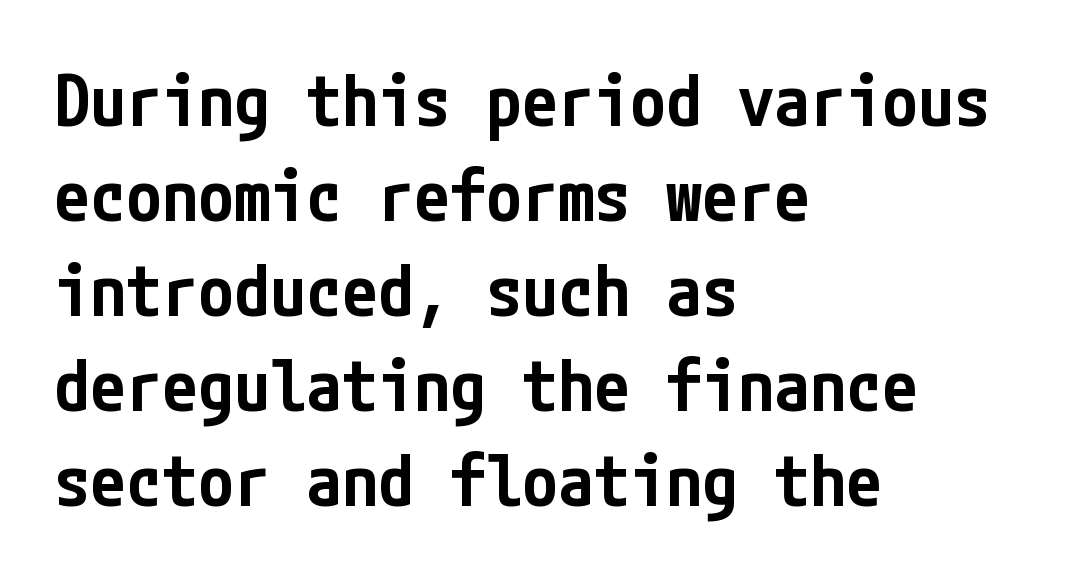
The image shows 72 px semibold, condensed sans-serif type, upright; set left-aligned, normal line spacing (1.32x), normal letter spacing, not underlined; low stroke contrast and a medium x-height.
